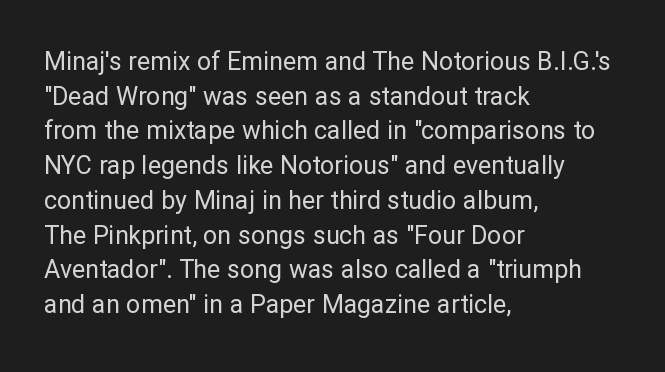
{"italic": "no", "bold": "no", "underline": "no", "align": "left", "line_spacing": "normal", "line_spacing_ratio": 1.39, "letter_spacing": "normal", "letter_spacing_em": 0.0, "glyph_px": 25}
